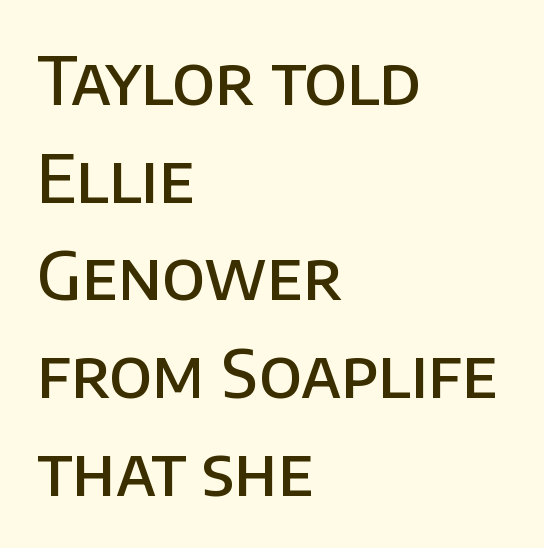
Q: Is the text bold? A: Semi-bold.
Q: Is the text italic (slanted)? A: No, it is upright.
Q: Is the typeface a serif or a sans-serif typeface? A: Sans-serif.
Q: Is the text underlined? A: No.
Q: How is the paragraph aligned? A: Left-aligned.
Q: Is the spacing between letters normal or unusually wide? A: Normal.
Q: Is the spacing between lines tight, normal or loose? A: Normal.
Q: Width (condensed, normal, or wide)? A: Normal.
Q: Stroke contrast? A: Low.
Q: x-height? A: Large.
Q: Monospaced? A: No.
